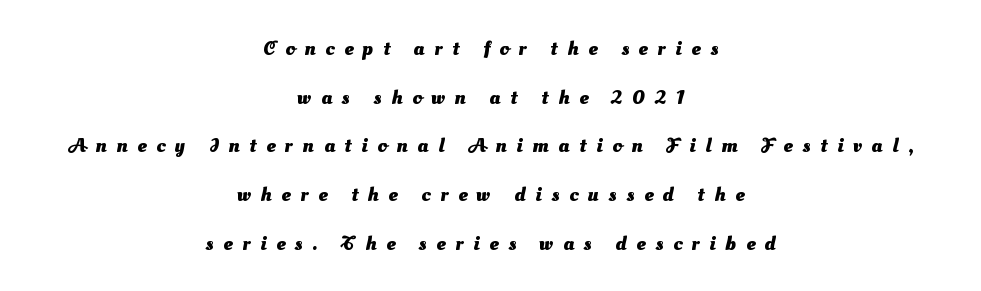
The image shows 21 px bold type; set centered, loose line spacing (2.32x), unusually wide letter spacing (+0.46 em), not underlined.
